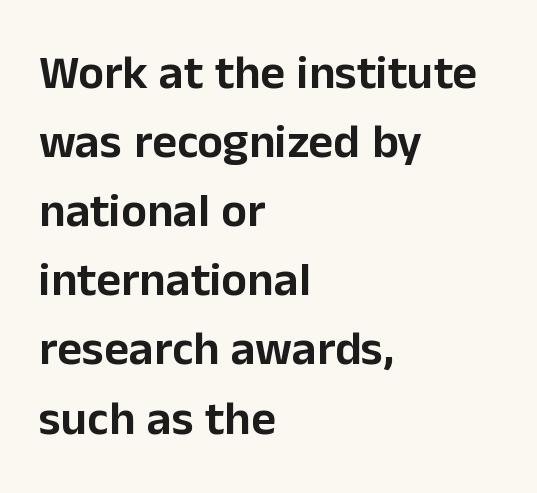
Q: Is the text italic (slanted)? A: No, it is upright.
Q: Is the typeface a serif or a sans-serif typeface? A: Sans-serif.
Q: Is the text underlined? A: No.
Q: How is the paragraph aligned? A: Left-aligned.
Q: Is the spacing between letters normal or unusually wide? A: Normal.
Q: Is the spacing between lines tight, normal or loose? A: Normal.
Q: Width (condensed, normal, or wide)? A: Normal.
Q: Stroke contrast? A: Low.
Q: x-height? A: Medium.
Q: Monospaced? A: No.
